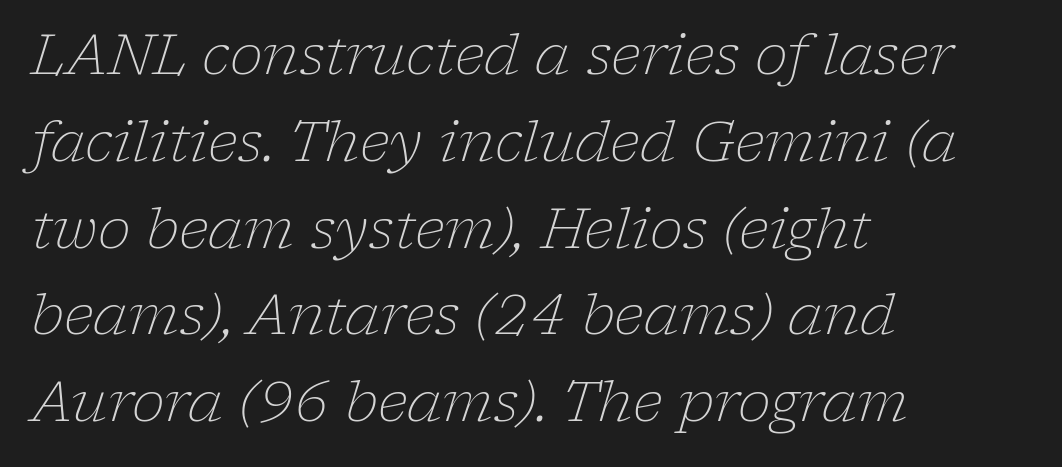
{"serif": "yes", "italic": "yes", "lean": "right", "slant_degrees": 17, "bold": "no", "weight": "light", "width": "normal", "stroke_contrast": "low", "x_height": "medium", "monospaced": "no", "underline": "no", "align": "left", "line_spacing": "normal", "line_spacing_ratio": 1.55, "letter_spacing": "normal", "letter_spacing_em": 0.0, "glyph_px": 56}
